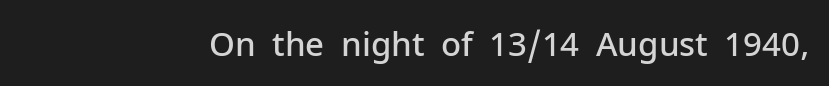
These lines keep a tight, regular rhythm from letter to letter. Do the characters align in a grid? No, the font is proportional. Only glyphs here, with clear space below each row. The font's upright variant was chosen for this text.
